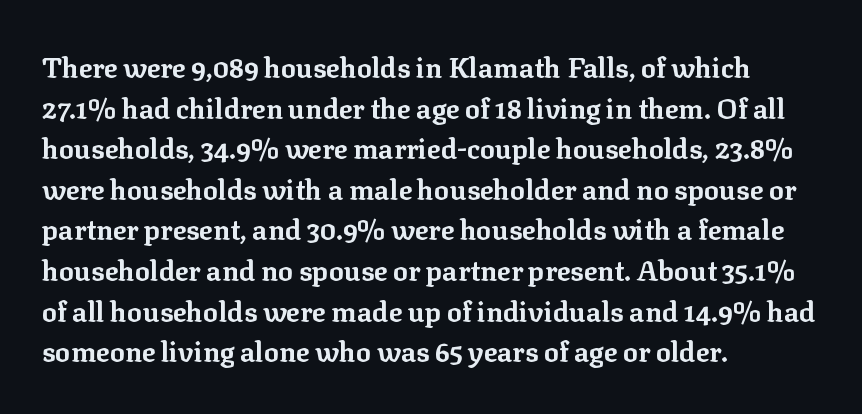
The image shows 28 px bold serif type, upright; set left-aligned, normal line spacing (1.45x), normal letter spacing, not underlined; low stroke contrast and a medium x-height.
